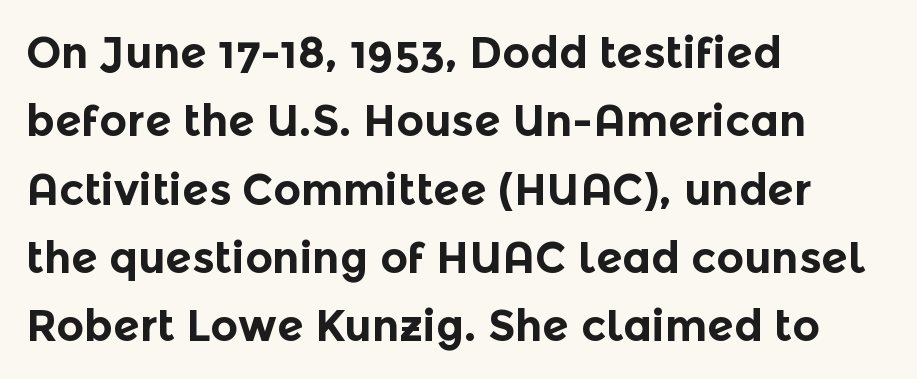
{"serif": "no", "italic": "no", "bold": "yes", "weight": "bold", "width": "normal", "x_height": "medium", "monospaced": "no", "underline": "no", "align": "left", "line_spacing": "normal", "line_spacing_ratio": 1.59, "letter_spacing": "normal", "letter_spacing_em": 0.0, "glyph_px": 43}
